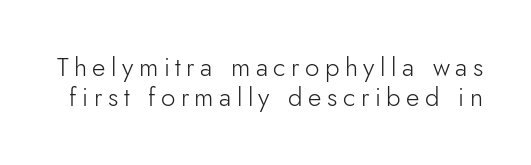
{"italic": "no", "bold": "no", "underline": "no", "line_spacing_ratio": 1.16, "letter_spacing": "wide", "letter_spacing_em": 0.21, "glyph_px": 26}
